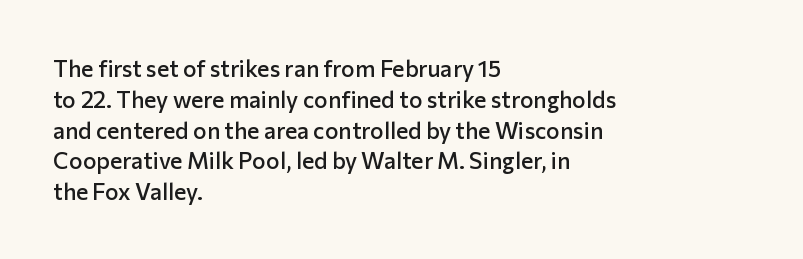
{"italic": "no", "bold": "semi", "underline": "no", "align": "left", "line_spacing": "normal", "line_spacing_ratio": 1.34, "letter_spacing": "normal", "letter_spacing_em": 0.0, "glyph_px": 23}
